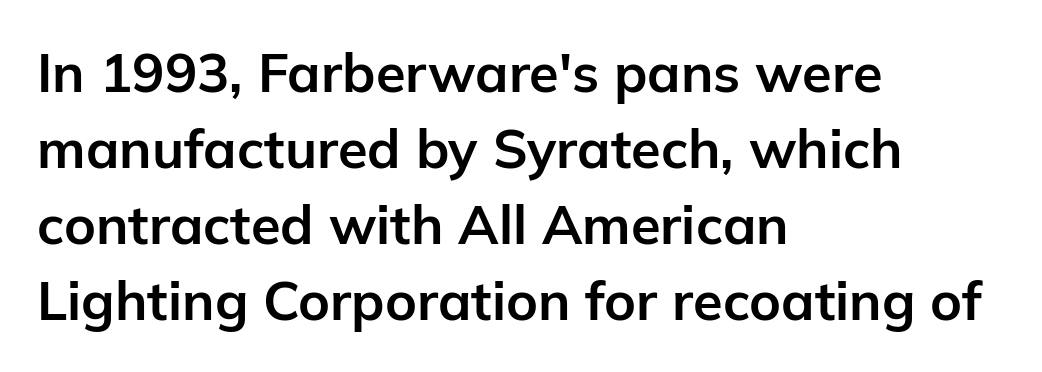
The image shows 54 px bold sans-serif type, upright; set left-aligned, normal line spacing (1.41x), normal letter spacing, not underlined; low stroke contrast and a medium x-height.
